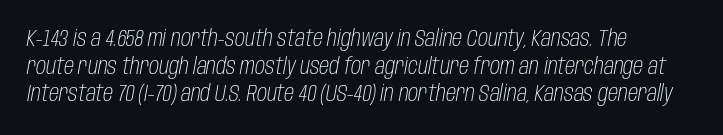
Tracking value appears to be zero — textbook default spacing. The typography opts for an oblique posture over an upright one. The paragraph has a hard left edge and a soft right edge. Underline: absent.
